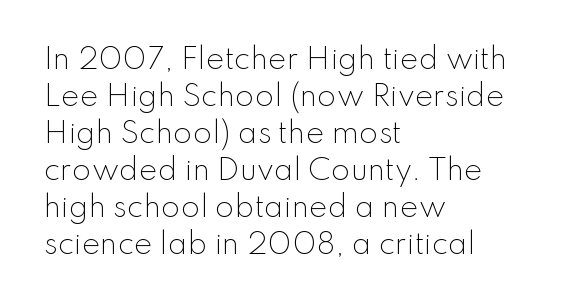
The font sits on the lighter half of the weight spectrum, regular included. Letters rest on an invisible, unmarked baseline. Nope, no serifs anywhere on these letters. Upright lettering throughout. Between one letter and the next there's only the usual sliver of space. This block has exactly the height ordinary leading produces.
